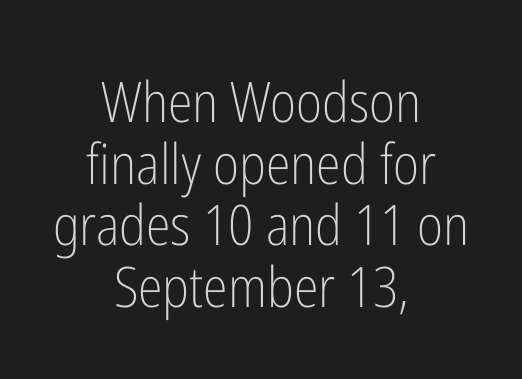
Q: Is the text bold? A: No.
Q: Is the text italic (slanted)? A: No, it is upright.
Q: Is the typeface a serif or a sans-serif typeface? A: Sans-serif.
Q: Is the text underlined? A: No.
Q: How is the paragraph aligned? A: Centered.
Q: Is the spacing between letters normal or unusually wide? A: Normal.
Q: Is the spacing between lines tight, normal or loose? A: Tight.
Q: Width (condensed, normal, or wide)? A: Condensed.
Q: Stroke contrast? A: Low.
Q: x-height? A: Medium.
Q: Monospaced? A: No.
